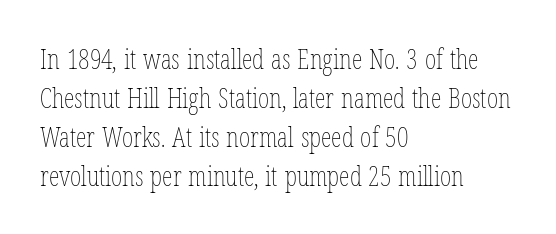
{"italic": "no", "bold": "no", "underline": "no", "align": "left", "line_spacing": "normal", "line_spacing_ratio": 1.44, "letter_spacing": "normal", "letter_spacing_em": 0.0, "glyph_px": 27}
